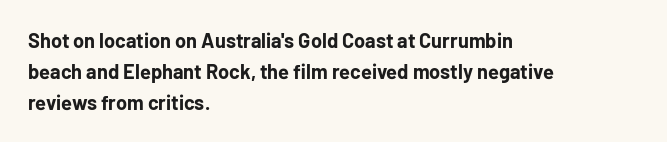
A student would call this left alignment; a typographer would say flush left, rag right. Any mark beneath the type? The region is blank. A dark, heavy texture on the line: the type is bold. The leading is moderate, giving the passage an even texture. The gaps between neighbouring characters are ordinary and unremarkable. The axis of the letterforms is exactly vertical.
